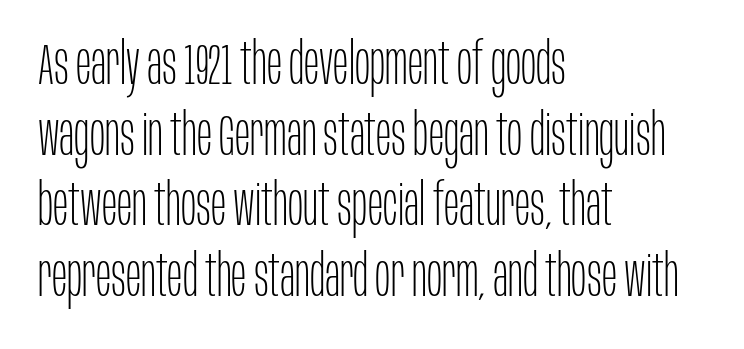
The image shows 57 px thin, condensed sans-serif type, upright; set left-aligned, line spacing 1.24x, normal letter spacing, not underlined; low stroke contrast and a large x-height.
